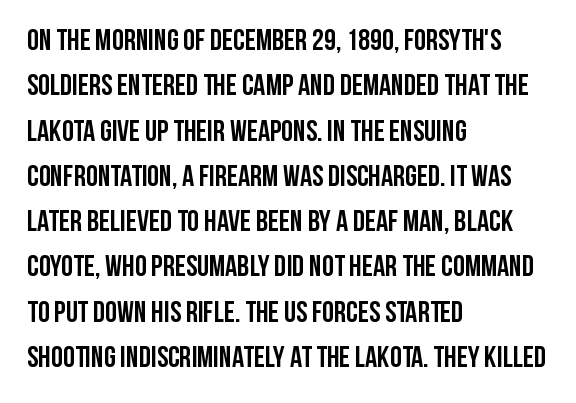
The image shows 30 px semibold, condensed sans-serif type, upright; set left-aligned, normal line spacing (1.51x), normal letter spacing, not underlined; low stroke contrast and a large x-height.
